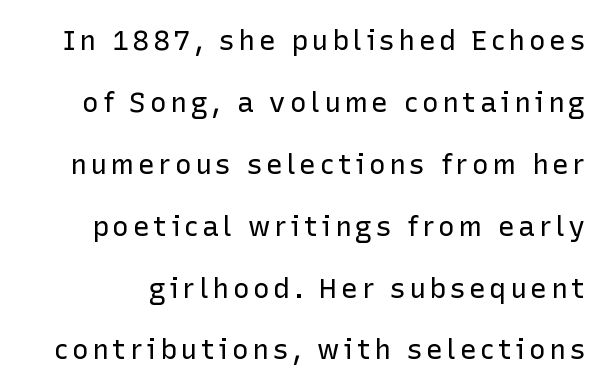
{"serif": "no", "italic": "no", "bold": "no", "weight": "regular", "width": "normal", "stroke_contrast": "low", "x_height": "medium", "monospaced": "no", "underline": "no", "line_spacing": "loose", "line_spacing_ratio": 2.21, "glyph_px": 28}
